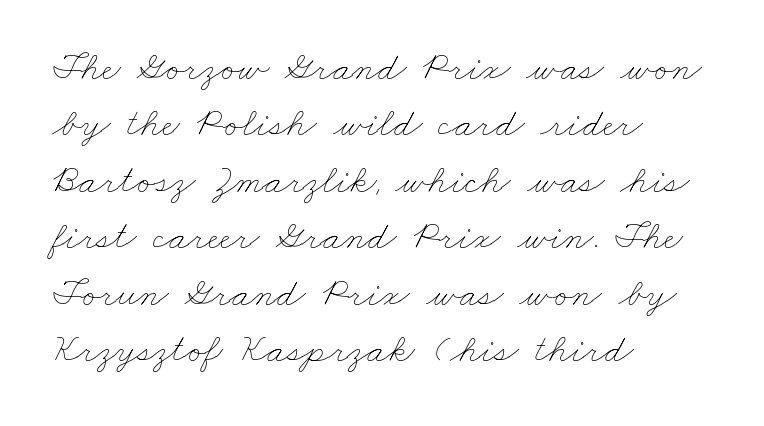
{"bold": "no", "weight": "thin", "width": "wide", "stroke_contrast": "low", "x_height": "small", "monospaced": "no", "underline": "no", "align": "left", "line_spacing": "normal", "line_spacing_ratio": 1.41, "letter_spacing": "normal", "letter_spacing_em": 0.0, "glyph_px": 40}
